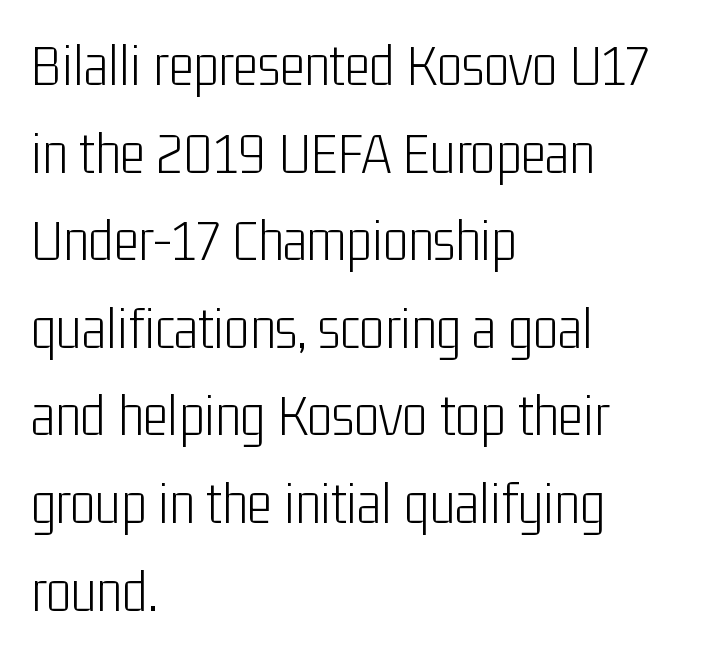
The rendering anchors every line to the left-hand side. A typesetter would call this proportional, since set widths differ per character. Tall strokes in this sample are plumb rather than angled. No letter is thick-stroked: the sample isn't bold.
